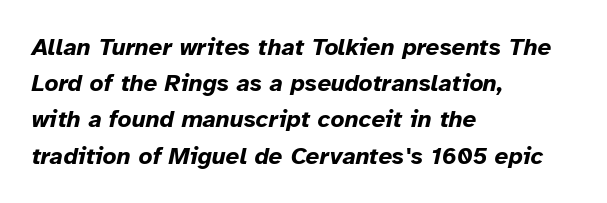
The image shows 24 px bold type, italic (leaning right); set left-aligned, normal line spacing (1.51x), normal letter spacing, not underlined.
